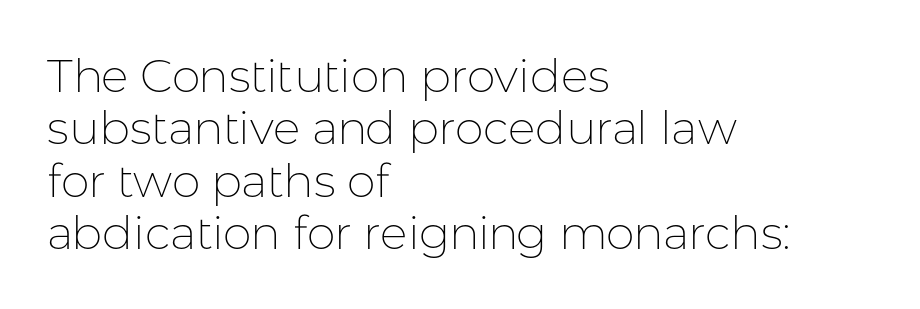
Whoever set this chose condensed vertical rhythm over breathing room. The glyphs in this specimen are sans serif. Tracking value appears to be zero — textbook default spacing. Unmarked baselines from the first word to the last.
